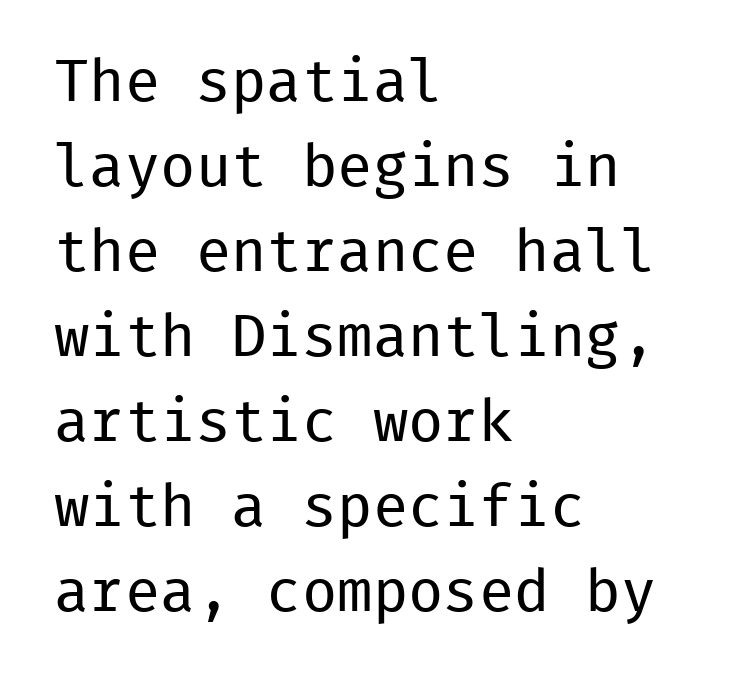
Q: Is the text bold? A: No.
Q: Is the text italic (slanted)? A: No, it is upright.
Q: Is the typeface a serif or a sans-serif typeface? A: Sans-serif.
Q: Is the text underlined? A: No.
Q: How is the paragraph aligned? A: Left-aligned.
Q: Is the spacing between letters normal or unusually wide? A: Normal.
Q: Is the spacing between lines tight, normal or loose? A: Normal.
Q: Width (condensed, normal, or wide)? A: Normal.
Q: Stroke contrast? A: Low.
Q: x-height? A: Medium.
Q: Monospaced? A: Yes.
